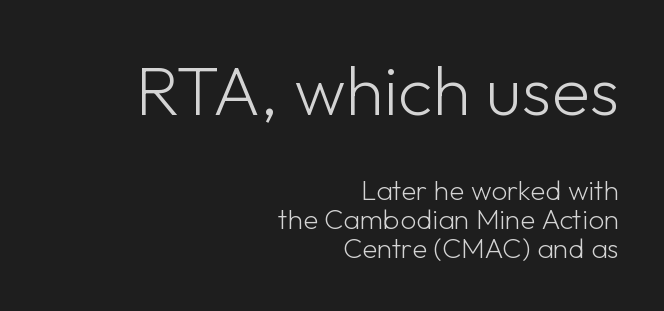
Q: Is the text bold? A: No.
Q: Is the text italic (slanted)? A: No, it is upright.
Q: Is the typeface a serif or a sans-serif typeface? A: Sans-serif.
Q: Is the text underlined? A: No.
Q: How is the paragraph aligned? A: Right-aligned.
Q: Is the spacing between letters normal or unusually wide? A: Normal.
Q: Is the spacing between lines tight, normal or loose? A: Tight.
Q: Which block of text is set in a larger size, the first (top) or the second (bottom)? A: The first (top) one.
Q: Width (condensed, normal, or wide)? A: Normal.
Q: Stroke contrast? A: Low.
Q: x-height? A: Medium.
Q: Monospaced? A: No.
